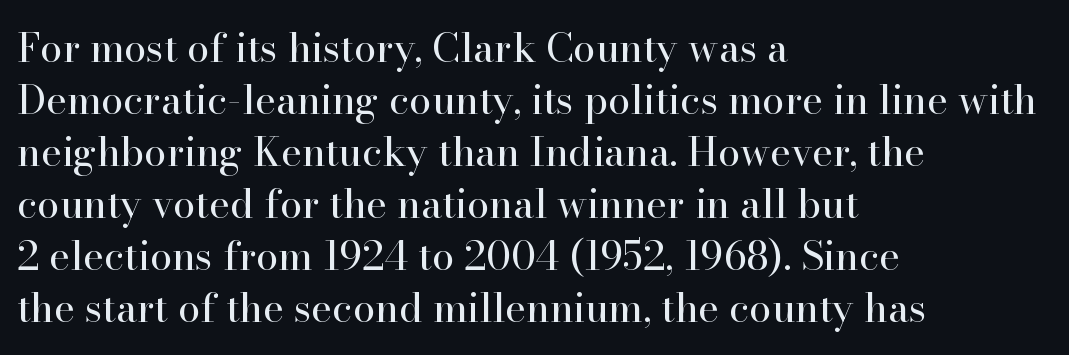
The image shows 40 px regular-weight serif type, upright; set left-aligned, normal line spacing (1.3x), normal letter spacing, not underlined; high stroke contrast and a small x-height.
